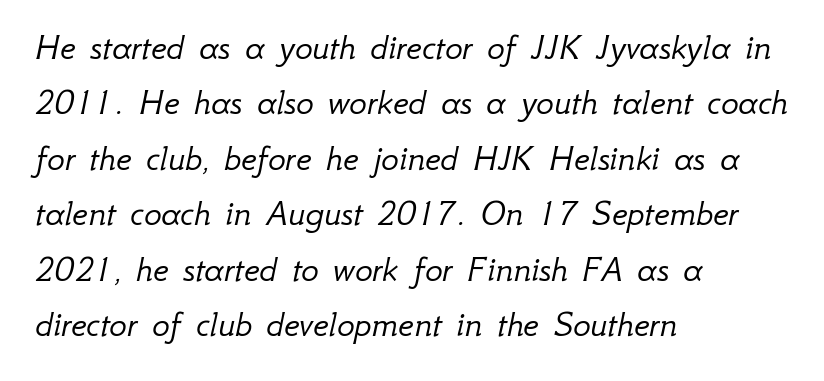
Clear beneath every line of the passage. Compared with a centered layout, this one pins lines to the left instead. A normal amount of white space separates one row of letters from the next. Compared with ordinary roman type, these characters are visibly tilted.
